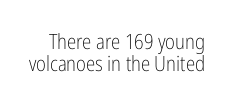
{"italic": "no", "bold": "no", "underline": "no", "line_spacing": "tight", "line_spacing_ratio": 1.06, "letter_spacing": "normal", "letter_spacing_em": 0.0, "glyph_px": 21}
